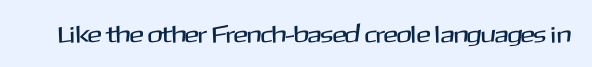
{"italic": "no", "underline": "no", "letter_spacing": "normal", "letter_spacing_em": 0.0, "glyph_px": 24}
